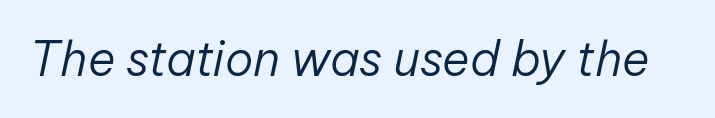
The image shows 47 px regular-weight type, italic (leaning right); set normal letter spacing, not underlined; low stroke contrast and a medium x-height.
